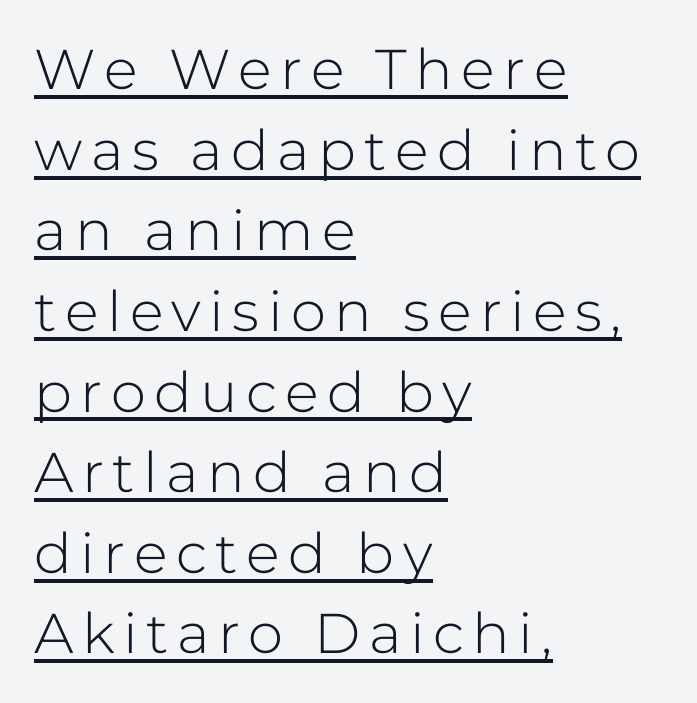
The image shows 56 px light sans-serif type, upright; set left-aligned, normal line spacing (1.44x), underlined; low stroke contrast and a medium x-height.
